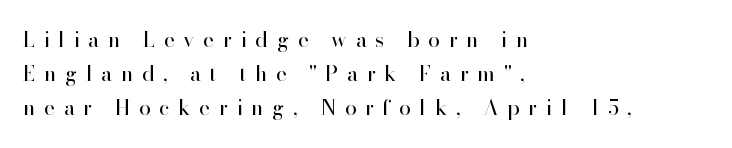
The image shows 21 px text type, upright; set left-aligned, normal line spacing (1.63x), unusually wide letter spacing (+0.41 em), not underlined.
